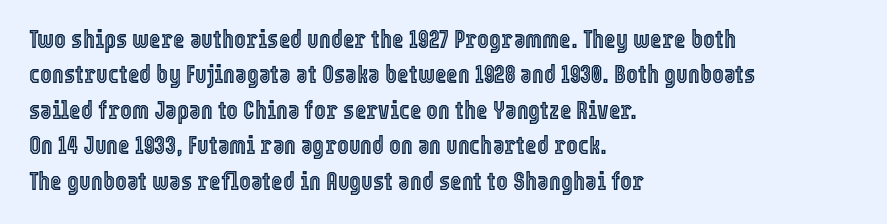
{"italic": "no", "underline": "no", "align": "left", "line_spacing": "normal", "line_spacing_ratio": 1.42, "letter_spacing": "normal", "letter_spacing_em": 0.0, "glyph_px": 25}
